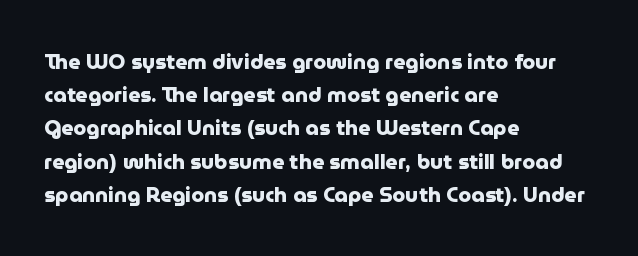
{"italic": "no", "bold": "yes", "underline": "no", "align": "left", "line_spacing": "normal", "line_spacing_ratio": 1.58, "letter_spacing": "normal", "letter_spacing_em": 0.0, "glyph_px": 21}
